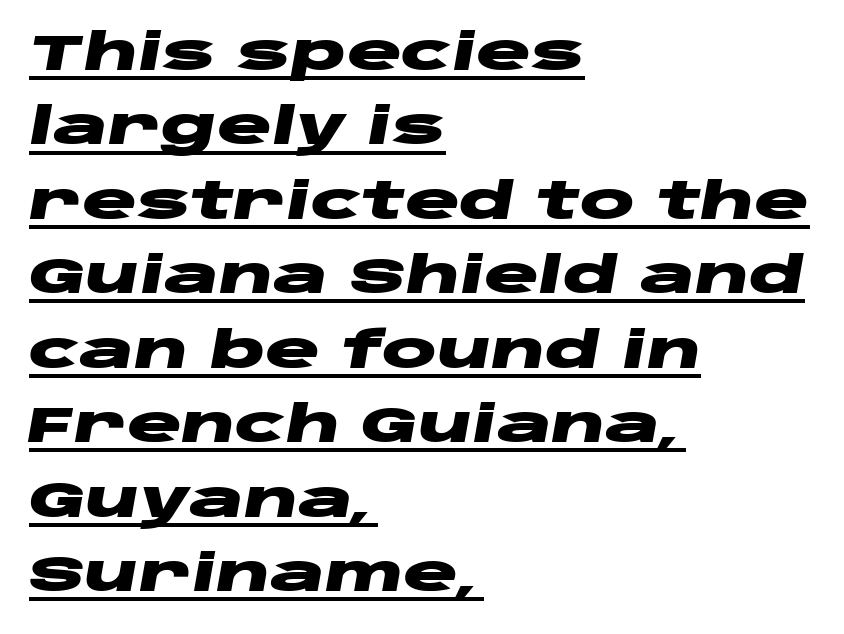
The image shows 51 px heavy, wide type, italic (leaning right); set left-aligned, normal line spacing (1.46x), normal letter spacing, underlined; low stroke contrast and a large x-height.
